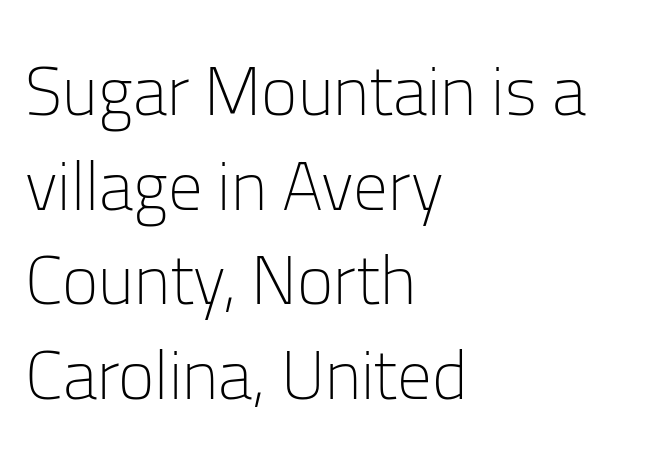
Character widths vary here, with narrow letters taking less room than wide ones. The passage shown is typeset with a sans-serif family. Vertically, the passage feels balanced, rows spaced as you'd expect. Leftover space on each line is placed entirely after the last word. Tracking value appears to be zero — textbook default spacing.
